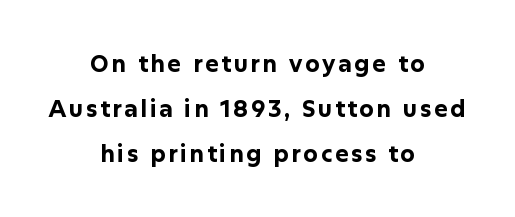
{"italic": "no", "bold": "yes", "underline": "no", "align": "center", "line_spacing": "loose", "line_spacing_ratio": 1.95, "glyph_px": 23}
